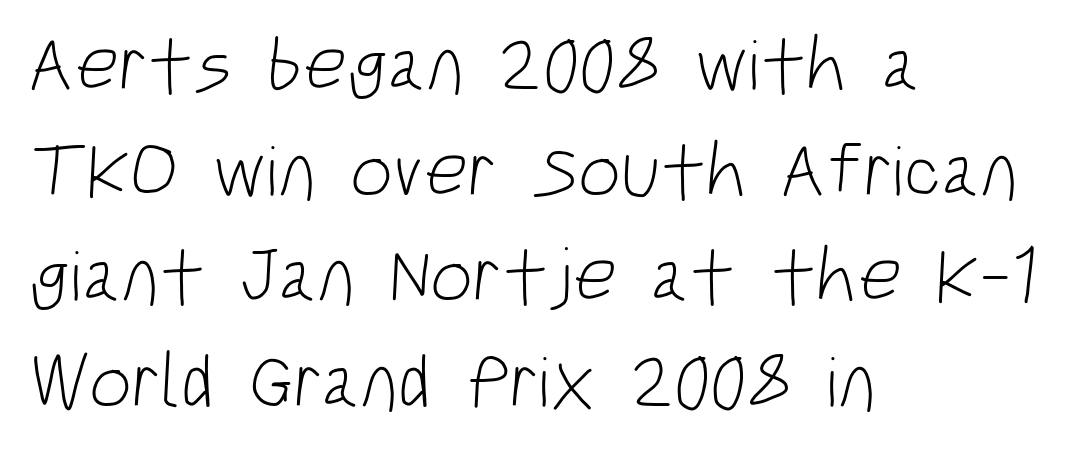
{"serif": "no", "bold": "no", "weight": "light", "width": "condensed", "stroke_contrast": "low", "x_height": "large", "monospaced": "no", "underline": "no", "align": "left", "line_spacing": "normal", "line_spacing_ratio": 1.39, "letter_spacing": "normal", "letter_spacing_em": 0.0, "glyph_px": 76}
